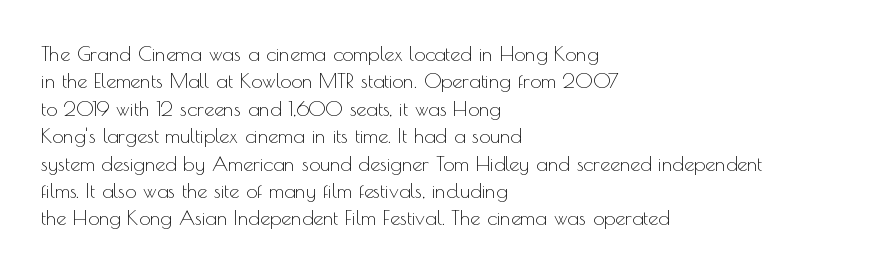
Caption: standard tracking, unaltered. Alignment: flush left. Line spacing here is normal. Weight: not bold — regular or lighter.
